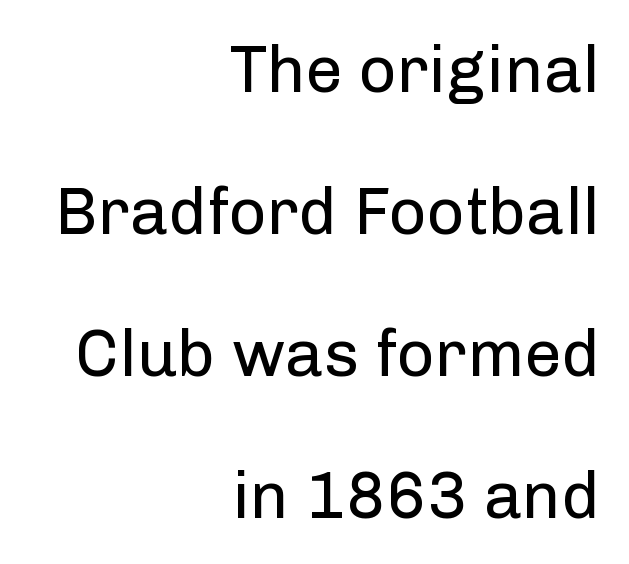
{"serif": "no", "italic": "no", "bold": "no", "weight": "regular", "width": "normal", "stroke_contrast": "low", "x_height": "medium", "monospaced": "no", "underline": "no", "align": "right", "line_spacing": "loose", "line_spacing_ratio": 2.15, "letter_spacing": "normal", "letter_spacing_em": 0.0, "glyph_px": 66}
